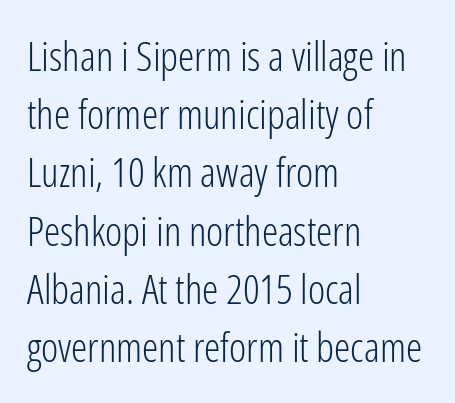
{"serif": "no", "italic": "no", "bold": "no", "weight": "light", "width": "condensed", "stroke_contrast": "low", "x_height": "medium", "monospaced": "no", "underline": "no", "align": "left", "line_spacing": "normal", "line_spacing_ratio": 1.42, "letter_spacing": "normal", "letter_spacing_em": 0.0, "glyph_px": 41}
